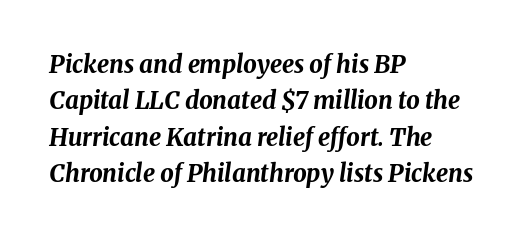
Q: Is the text bold? A: Yes.
Q: Is the text italic (slanted)? A: Yes, it leans right by about 8 degrees.
Q: Is the text underlined? A: No.
Q: How is the paragraph aligned? A: Left-aligned.
Q: Is the spacing between letters normal or unusually wide? A: Normal.
Q: Is the spacing between lines tight, normal or loose? A: Normal.
